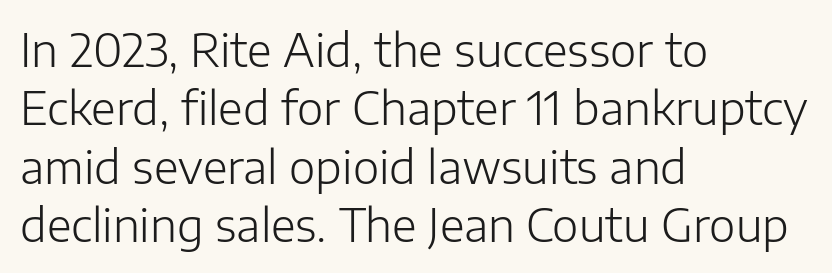
No chunkiness to these letters — they're not bold. Compared with typical body copy, the letter spacing here is the same. Descender tails drop into unmarked territory. Compared with typical paragraphs, the rows here are spaced about the same.
